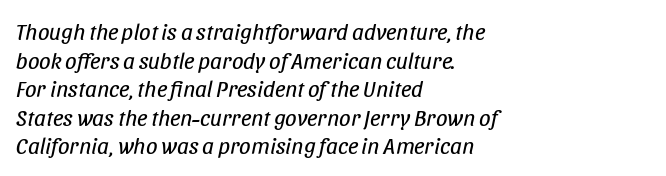
{"italic": "yes", "lean": "right", "slant_degrees": 11, "bold": "no", "underline": "no", "align": "left", "line_spacing_ratio": 1.24, "letter_spacing": "normal", "letter_spacing_em": 0.0, "glyph_px": 23}
